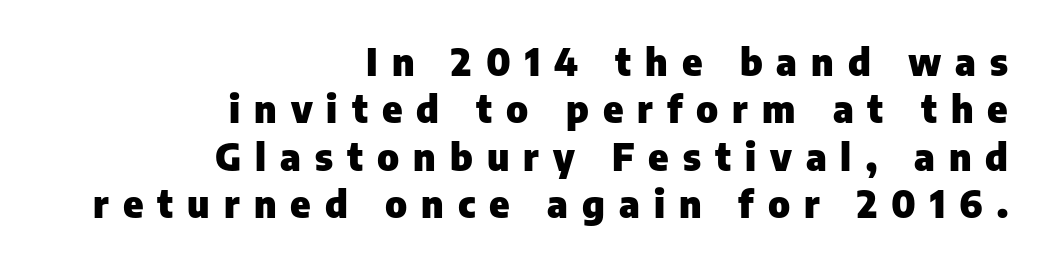
This is heavy type, rendered in bold. A typesetter would call this proportional, since set widths differ per character. The specimen omits any rule beneath the text block's lines. The letterforms stand isolated, each surrounded by extra space.
